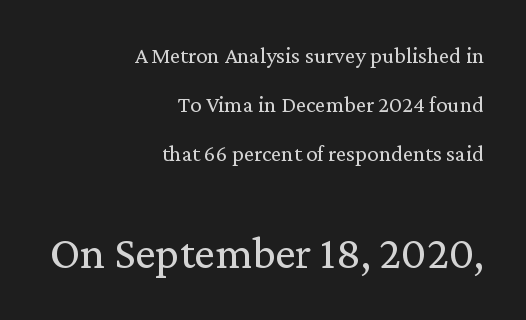
Q: Is the text bold? A: No.
Q: Is the text italic (slanted)? A: No, it is upright.
Q: Is the typeface a serif or a sans-serif typeface? A: Serif.
Q: Is the text underlined? A: No.
Q: How is the paragraph aligned? A: Right-aligned.
Q: Is the spacing between letters normal or unusually wide? A: Normal.
Q: Is the spacing between lines tight, normal or loose? A: Loose.
Q: Which block of text is set in a larger size, the first (top) or the second (bottom)? A: The second (bottom) one.
Q: Width (condensed, normal, or wide)? A: Normal.
Q: Stroke contrast? A: Low.
Q: x-height? A: Medium.
Q: Monospaced? A: No.
